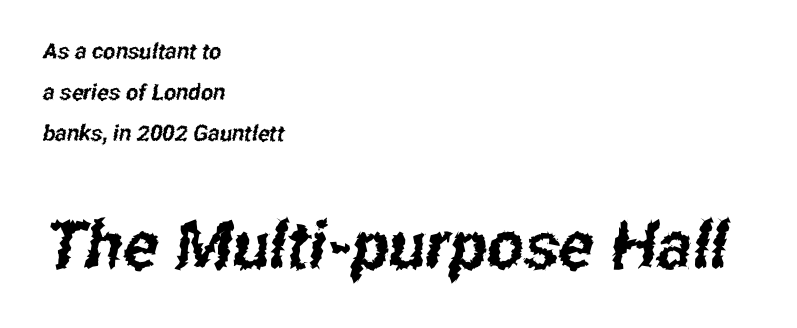
{"serif": "no", "width": "condensed", "stroke_contrast": "low", "x_height": "medium", "monospaced": "no", "underline": "no", "align": "left", "line_spacing_ratio": 1.87, "letter_spacing": "normal", "letter_spacing_em": 0.0, "larger_block": "second", "size_ratio": 3.0, "glyph_px": 66}
